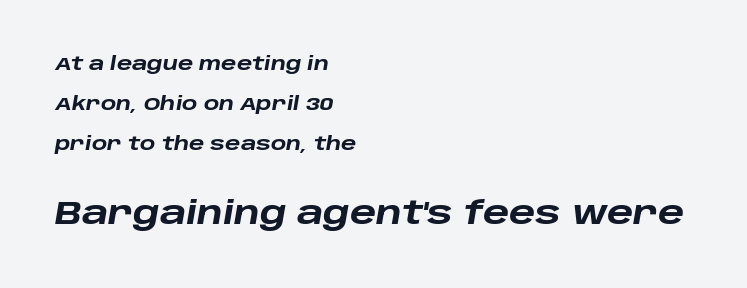
{"italic": "yes", "lean": "right", "slant_degrees": 10, "bold": "yes", "weight": "heavy", "width": "wide", "stroke_contrast": "low", "x_height": "large", "monospaced": "no", "underline": "no", "align": "left", "line_spacing": "loose", "line_spacing_ratio": 2.21, "letter_spacing": "normal", "letter_spacing_em": 0.0, "larger_block": "second", "size_ratio": 1.72, "glyph_px": 31}
